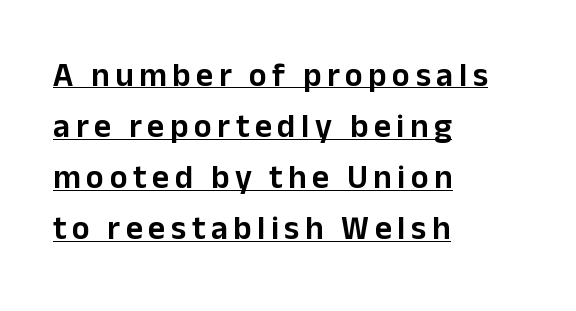
Are there feet on the stems? There aren't — it's a sans. Does the leading feel generous? No, just average. The sample's only ornament is a line tracing under the words. Italic? Not at all — the glyphs are vertical. A classic flush-left, rag-right setting is used for this passage. Think of a printed novel: that variable character pitch is what you see here.
